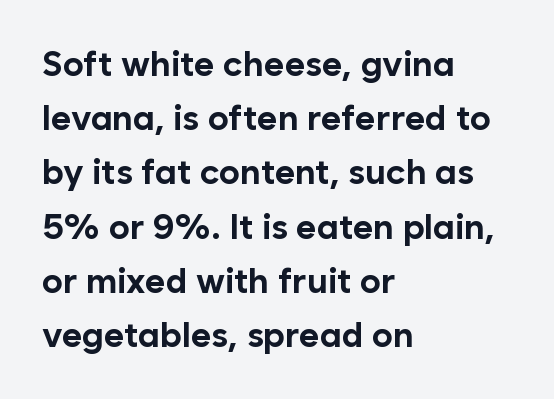
The image shows 35 px bold sans-serif type, upright; set left-aligned, normal line spacing (1.55x), normal letter spacing, not underlined; low stroke contrast and a medium x-height.
